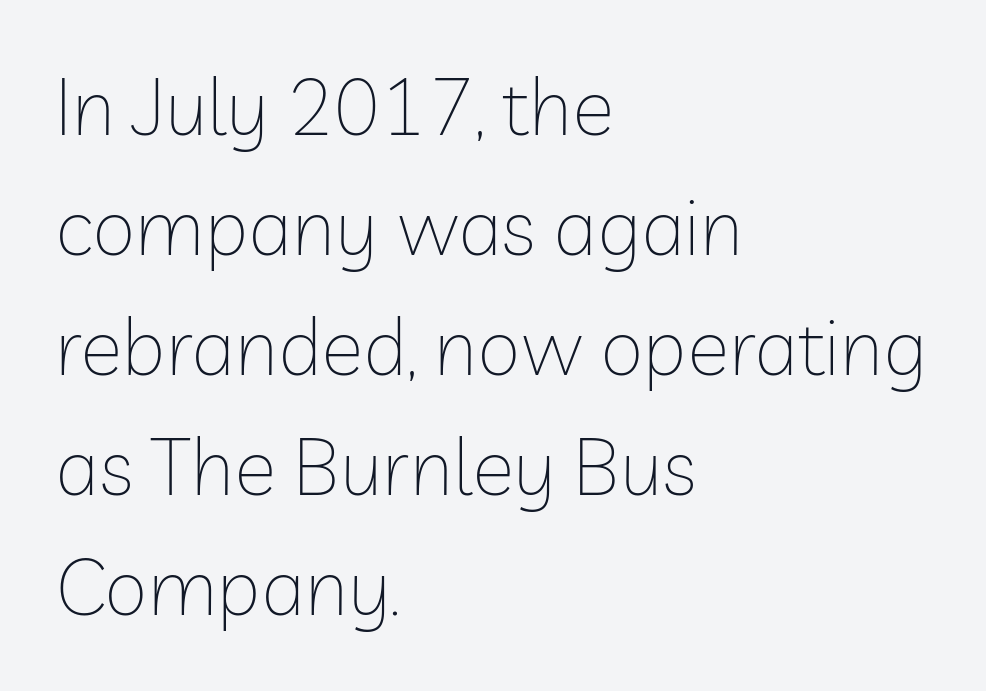
Q: Is the text bold? A: No.
Q: Is the text italic (slanted)? A: No, it is upright.
Q: Is the typeface a serif or a sans-serif typeface? A: Sans-serif.
Q: Is the text underlined? A: No.
Q: How is the paragraph aligned? A: Left-aligned.
Q: Is the spacing between letters normal or unusually wide? A: Normal.
Q: Is the spacing between lines tight, normal or loose? A: Normal.
Q: Width (condensed, normal, or wide)? A: Normal.
Q: Stroke contrast? A: Low.
Q: x-height? A: Medium.
Q: Monospaced? A: No.
